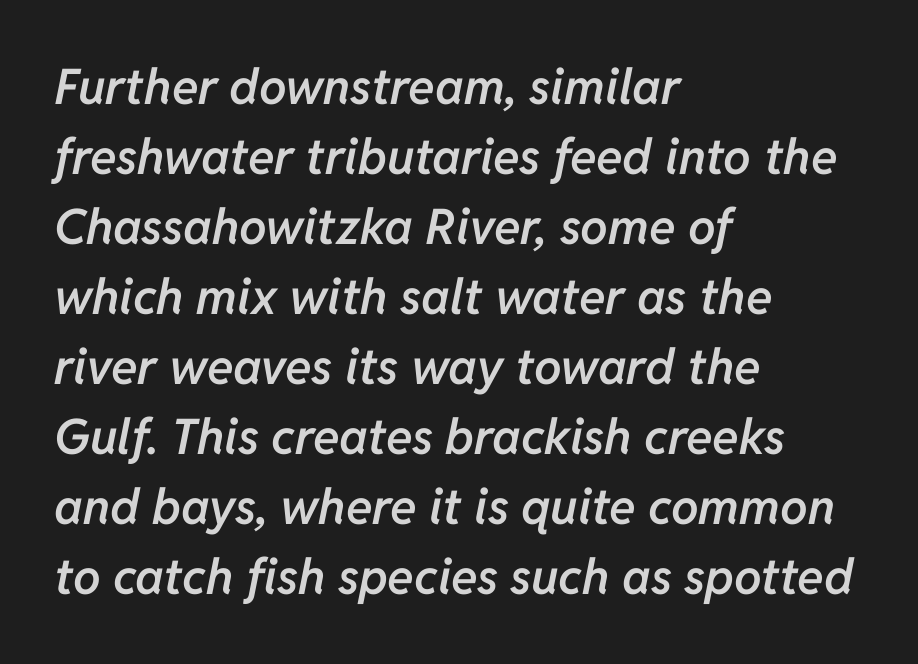
Q: Is the text bold? A: Semi-bold.
Q: Is the text italic (slanted)? A: Yes, it leans right by about 11 degrees.
Q: Is the text underlined? A: No.
Q: How is the paragraph aligned? A: Left-aligned.
Q: Is the spacing between letters normal or unusually wide? A: Normal.
Q: Is the spacing between lines tight, normal or loose? A: Normal.
Q: Width (condensed, normal, or wide)? A: Normal.
Q: Stroke contrast? A: Low.
Q: x-height? A: Medium.
Q: Monospaced? A: No.
